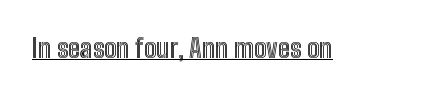
Posture: vertical. Is the letter spacing exaggerated? No — it looks like the ordinary default. These characters rest on top of a visible drawn line.
